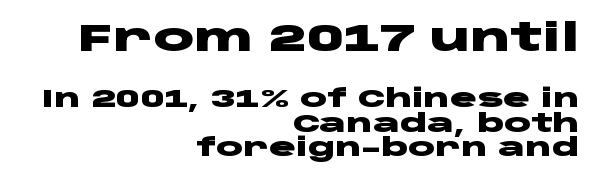
Anything drawn beneath the words? Only blank space. The earlier block is typeset at a bigger size than the later block. These lines are set flush right with a ragged left edge. This is heavy type, rendered in bold.
